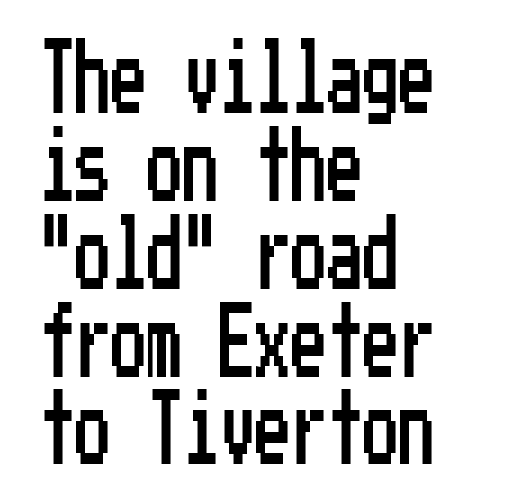
The image shows 72 px condensed sans-serif type, upright; set left-aligned, line spacing 1.22x, normal letter spacing, not underlined; low stroke contrast and a medium x-height.
